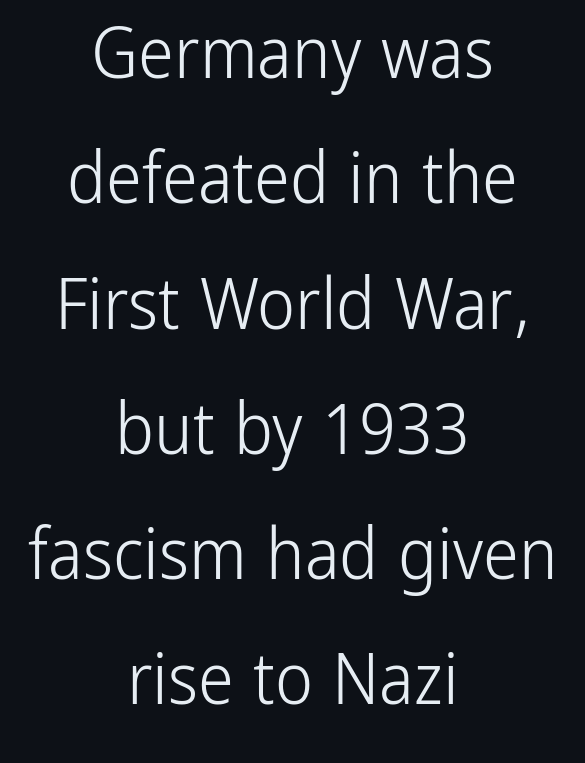
{"serif": "no", "italic": "no", "bold": "no", "weight": "light", "width": "condensed", "stroke_contrast": "low", "x_height": "medium", "monospaced": "no", "underline": "no", "align": "center", "line_spacing_ratio": 1.74, "letter_spacing": "normal", "letter_spacing_em": 0.0, "glyph_px": 72}
